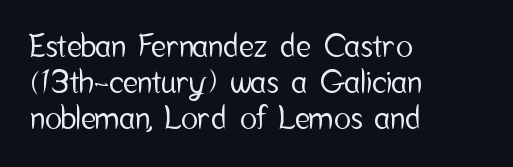
{"serif": "no", "italic": "no", "width": "condensed", "stroke_contrast": "low", "x_height": "medium", "monospaced": "no", "underline": "no", "align": "left", "line_spacing": "tight", "line_spacing_ratio": 1.12, "letter_spacing": "normal", "letter_spacing_em": 0.0, "glyph_px": 32}
